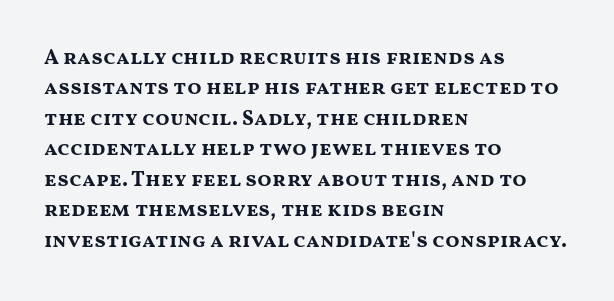
{"italic": "no", "bold": "yes", "underline": "no", "align": "left", "line_spacing": "normal", "line_spacing_ratio": 1.45, "letter_spacing": "normal", "letter_spacing_em": 0.0, "glyph_px": 21}
